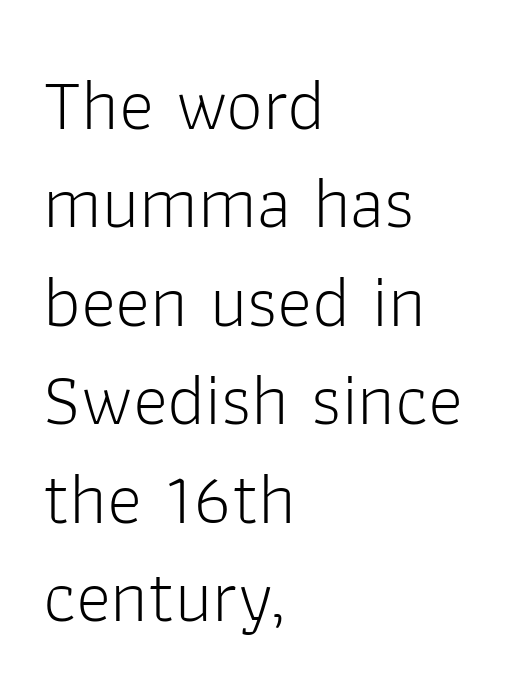
Q: Is the text bold? A: No.
Q: Is the text italic (slanted)? A: No, it is upright.
Q: Is the typeface a serif or a sans-serif typeface? A: Sans-serif.
Q: Is the text underlined? A: No.
Q: How is the paragraph aligned? A: Left-aligned.
Q: Is the spacing between letters normal or unusually wide? A: Normal.
Q: Is the spacing between lines tight, normal or loose? A: Normal.
Q: Width (condensed, normal, or wide)? A: Normal.
Q: Stroke contrast? A: Low.
Q: x-height? A: Medium.
Q: Monospaced? A: No.
